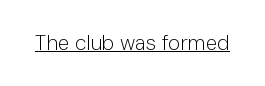
Q: Is the text bold? A: No.
Q: Is the text italic (slanted)? A: No, it is upright.
Q: Is the text underlined? A: Yes.
Q: Is the spacing between letters normal or unusually wide? A: Normal.
